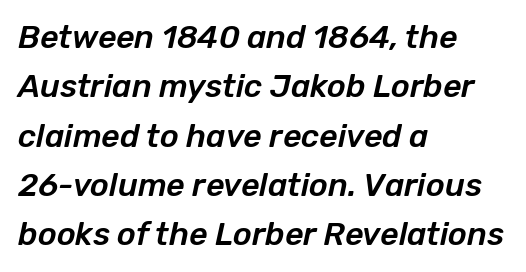
Q: Is the text italic (slanted)? A: Yes, it leans right by about 12 degrees.
Q: Is the text underlined? A: No.
Q: How is the paragraph aligned? A: Left-aligned.
Q: Is the spacing between letters normal or unusually wide? A: Normal.
Q: Is the spacing between lines tight, normal or loose? A: Normal.
Q: Width (condensed, normal, or wide)? A: Normal.
Q: Stroke contrast? A: Low.
Q: x-height? A: Medium.
Q: Monospaced? A: No.
